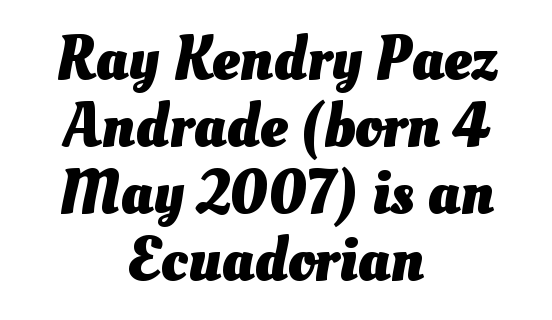
{"bold": "yes", "weight": "heavy", "width": "normal", "stroke_contrast": "medium", "x_height": "small", "monospaced": "no", "underline": "no", "align": "center", "line_spacing": "tight", "line_spacing_ratio": 1.08, "letter_spacing": "normal", "letter_spacing_em": 0.0, "glyph_px": 62}
